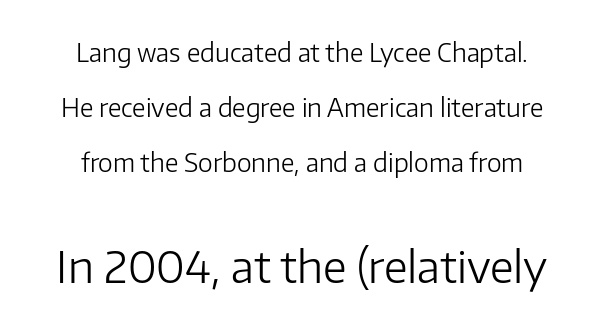
The image shows 44 px light sans-serif type, upright; set centered, loose line spacing (2.21x), normal letter spacing, not underlined; the second (bottom) block is 1.76x larger; low stroke contrast and a medium x-height.
